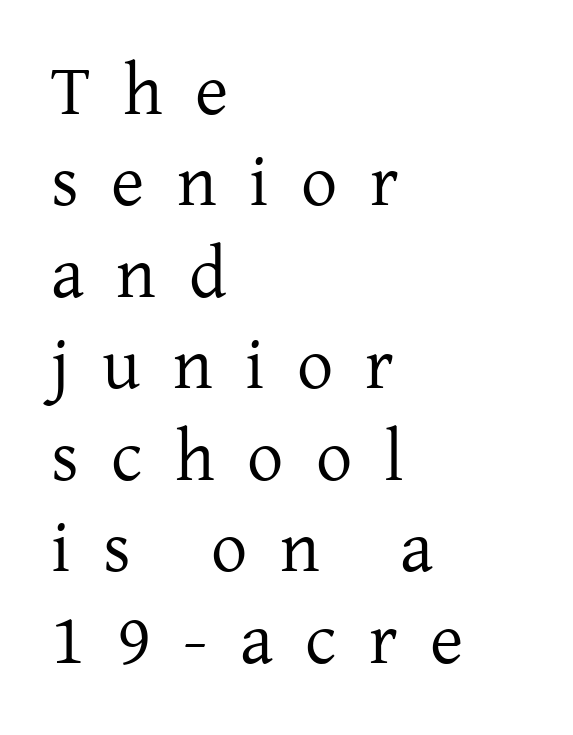
Is this a sans? No — the strokes have serifs. Notice how descenders clear the ascenders below comfortably — that's standard leading. The lines in this sample share a left origin and differ only in where they stop. The cut favours lightness, reaching ordinary text weight at its darkest.
